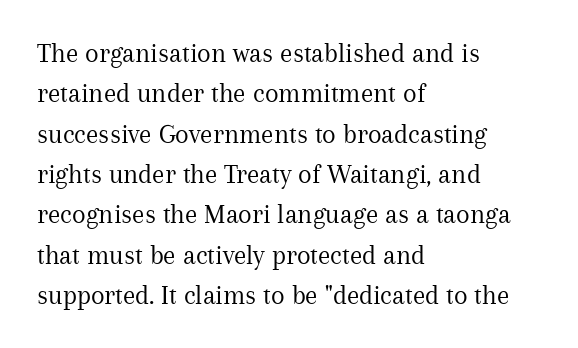
This sample keeps an unexceptional amount of space between lines. Short note: letters normally spaced. This sample is left-justified, so line endings fall wherever the words run out. The glyphs are unaccompanied by any horizontal stroke below them. The rendering shows small feet on the letterforms — a serif design.
